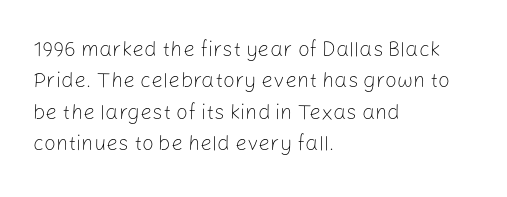
The image shows 21 px text type, upright; set left-aligned, normal line spacing (1.5x), normal letter spacing, not underlined.
